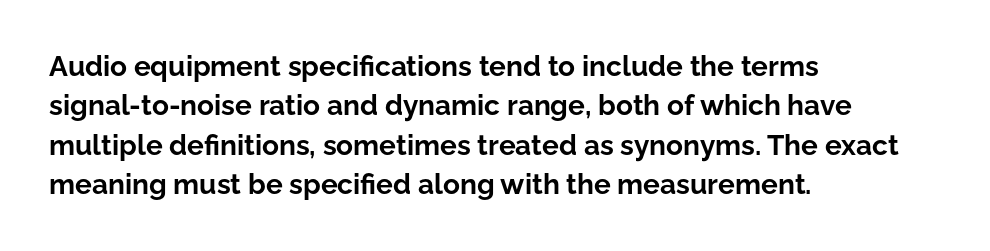
The image shows 28 px bold sans-serif type, upright; set left-aligned, normal line spacing (1.41x), normal letter spacing, not underlined; low stroke contrast and a medium x-height.
